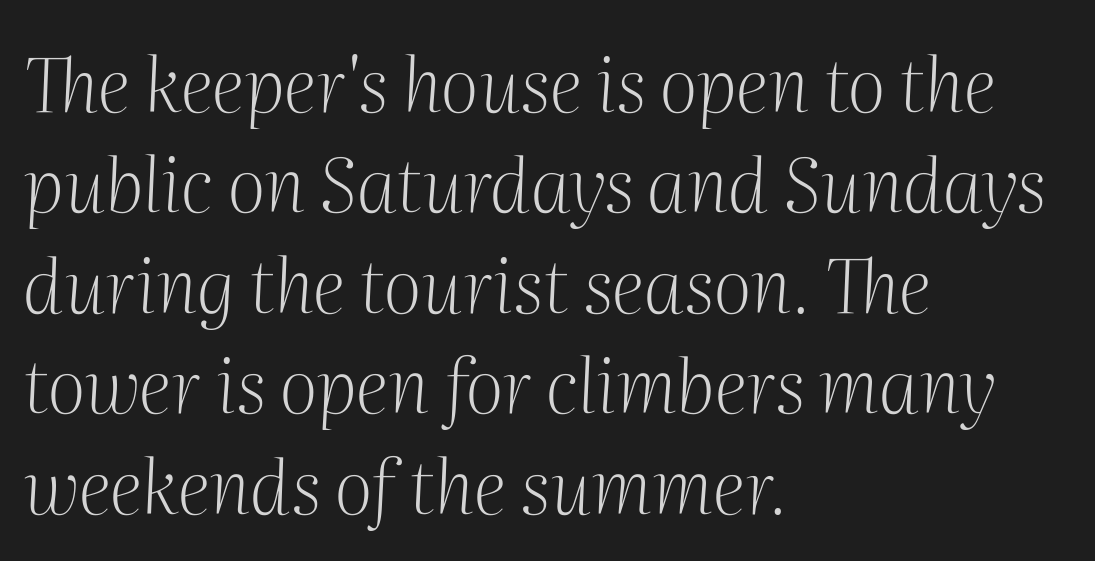
These lines were composed using italics. Check the space under the baseline: it is left empty. Is this a heavy cut? Hardly; it is regular or lighter. Line beginnings align vertically; line endings do not.
